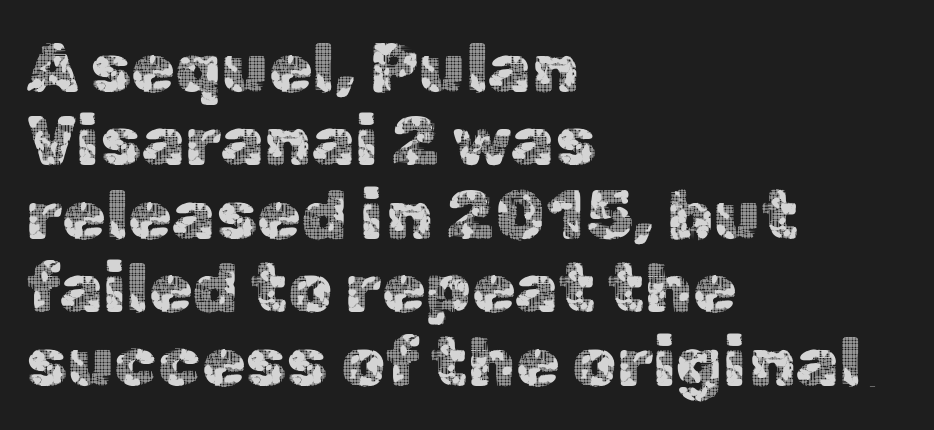
{"serif": "no", "italic": "no", "width": "normal", "x_height": "medium", "monospaced": "no", "underline": "no", "align": "left", "line_spacing": "tight", "line_spacing_ratio": 1.05, "letter_spacing": "normal", "letter_spacing_em": 0.0, "glyph_px": 70}
